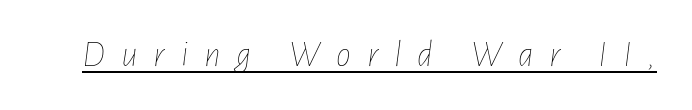
Q: Is the text bold? A: No.
Q: Is the text italic (slanted)? A: Yes, it leans right by about 7 degrees.
Q: Is the text underlined? A: Yes.
Q: Is the spacing between letters normal or unusually wide? A: Unusually wide.
Q: Width (condensed, normal, or wide)? A: Condensed.
Q: Stroke contrast? A: Low.
Q: x-height? A: Medium.
Q: Monospaced? A: No.
